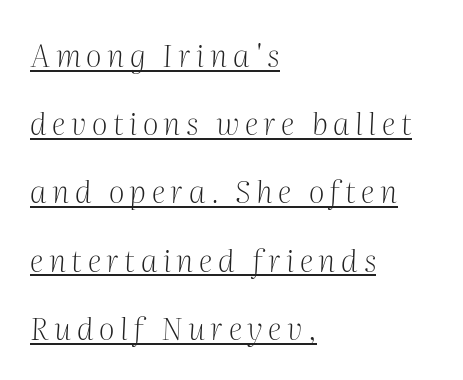
{"serif": "yes", "italic": "yes", "lean": "right", "slant_degrees": 2, "bold": "no", "weight": "light", "width": "normal", "stroke_contrast": "medium", "x_height": "medium", "monospaced": "no", "underline": "yes", "align": "left", "line_spacing": "loose", "line_spacing_ratio": 2.2, "glyph_px": 31}
